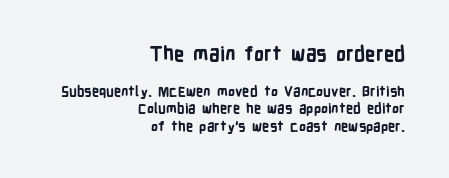
Q: Is the text bold? A: Yes.
Q: Is the text italic (slanted)? A: No, it is upright.
Q: Is the text underlined? A: No.
Q: How is the paragraph aligned? A: Right-aligned.
Q: Is the spacing between letters normal or unusually wide? A: Normal.
Q: Which block of text is set in a larger size, the first (top) or the second (bottom)? A: The first (top) one.
